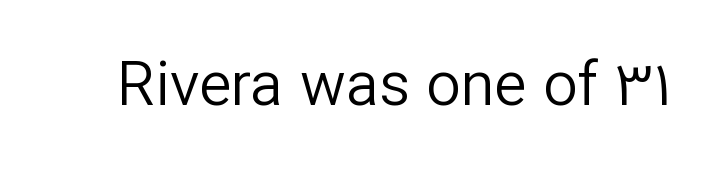
Q: Is the text bold? A: No.
Q: Is the text italic (slanted)? A: No, it is upright.
Q: Is the typeface a serif or a sans-serif typeface? A: Sans-serif.
Q: Is the text underlined? A: No.
Q: Is the spacing between letters normal or unusually wide? A: Normal.
Q: Width (condensed, normal, or wide)? A: Normal.
Q: Stroke contrast? A: Low.
Q: x-height? A: Medium.
Q: Monospaced? A: No.
